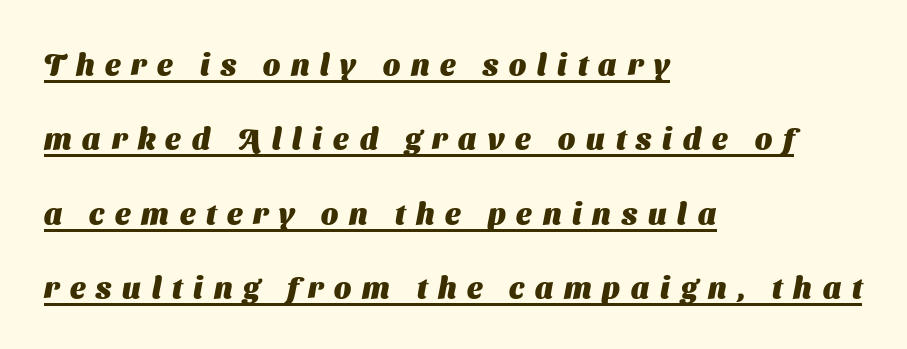
The tracking jumps out immediately: characters are airy and widely separated. Notice how the passage keeps a crisp vertical edge on the left only. Serif or sans? Sans — the stroke terminals are bare. The passage shown is typed in a proportional face where columns would drift. This sample carries an underscore along the baseline area. Compared with typical paragraphs, the rows here are farther apart.
